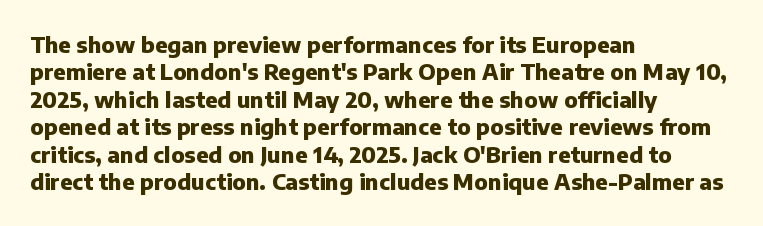
{"italic": "no", "bold": "yes", "underline": "no", "align": "left", "line_spacing": "normal", "line_spacing_ratio": 1.25, "letter_spacing": "normal", "letter_spacing_em": 0.0, "glyph_px": 22}
